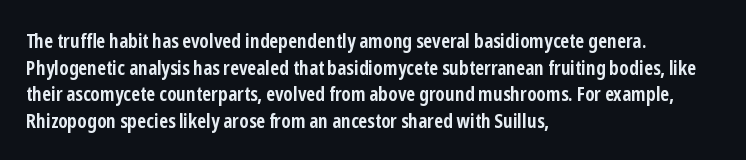
Q: Is the text bold? A: Yes.
Q: Is the text italic (slanted)? A: No, it is upright.
Q: Is the text underlined? A: No.
Q: How is the paragraph aligned? A: Left-aligned.
Q: Is the spacing between letters normal or unusually wide? A: Normal.
Q: Is the spacing between lines tight, normal or loose? A: Normal.
